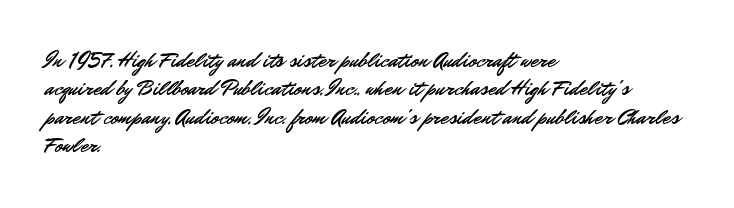
Q: Is the text italic (slanted)? A: Yes.
Q: Is the text underlined? A: No.
Q: How is the paragraph aligned? A: Left-aligned.
Q: Is the spacing between letters normal or unusually wide? A: Normal.
Q: Is the spacing between lines tight, normal or loose? A: Normal.
